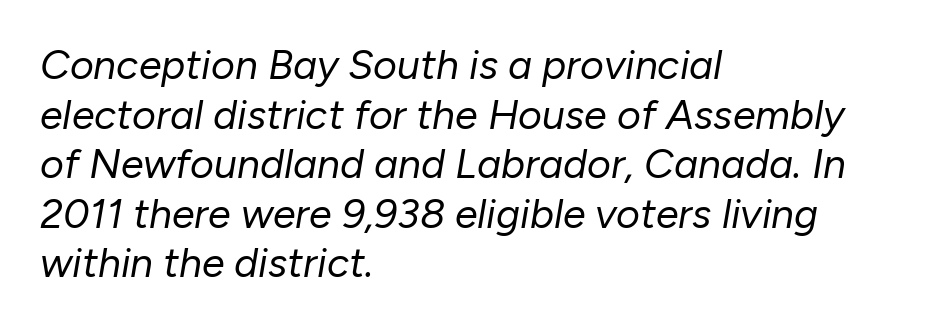
The image shows 41 px regular-weight type, italic (leaning right); set left-aligned, line spacing 1.21x, normal letter spacing, not underlined; low stroke contrast and a medium x-height.
